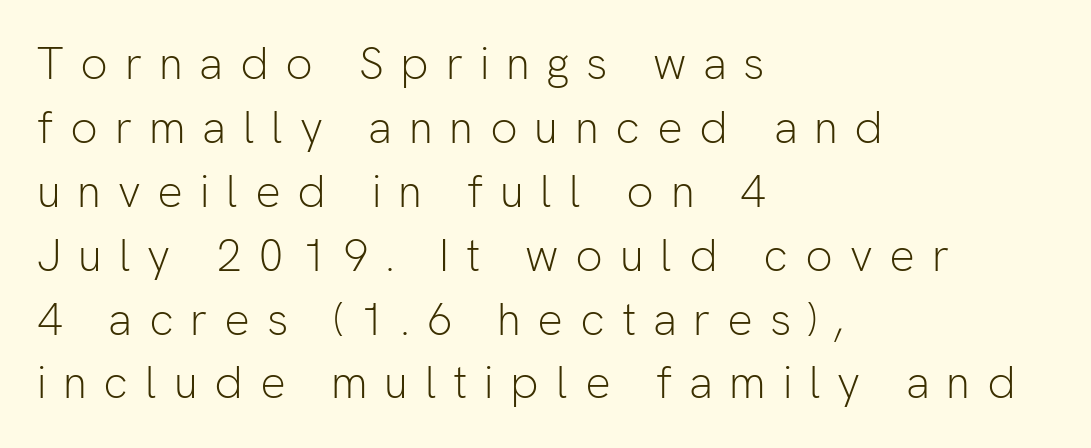
{"serif": "no", "italic": "no", "bold": "no", "weight": "light", "width": "normal", "stroke_contrast": "low", "x_height": "medium", "monospaced": "no", "underline": "no", "align": "left", "line_spacing": "normal", "line_spacing_ratio": 1.42, "letter_spacing": "wide", "letter_spacing_em": 0.37, "glyph_px": 45}
